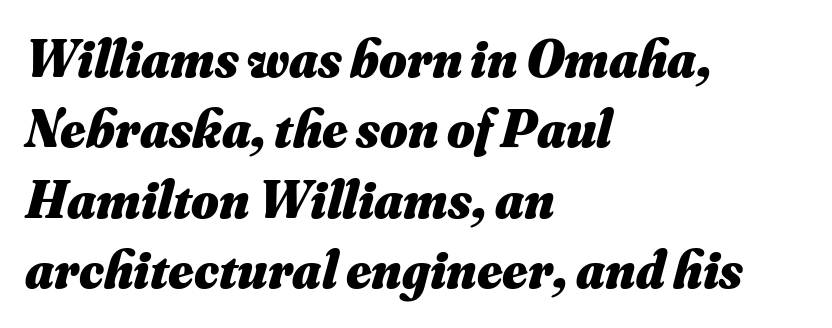
Summary of weight: heavy, a full bold. The zone under the glyphs is completely vacant. These lines were composed using italics. All the whitespace from short lines collects on the right.
